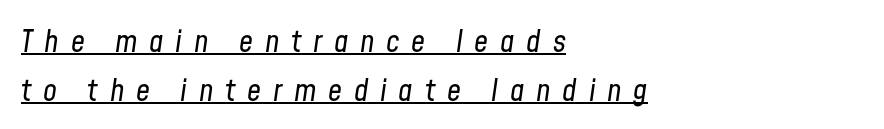
{"italic": "yes", "lean": "right", "slant_degrees": 8, "bold": "no", "weight": "regular", "width": "condensed", "stroke_contrast": "low", "x_height": "medium", "monospaced": "no", "underline": "yes", "align": "left", "line_spacing": "normal", "line_spacing_ratio": 1.57, "letter_spacing": "wide", "letter_spacing_em": 0.38, "glyph_px": 31}
